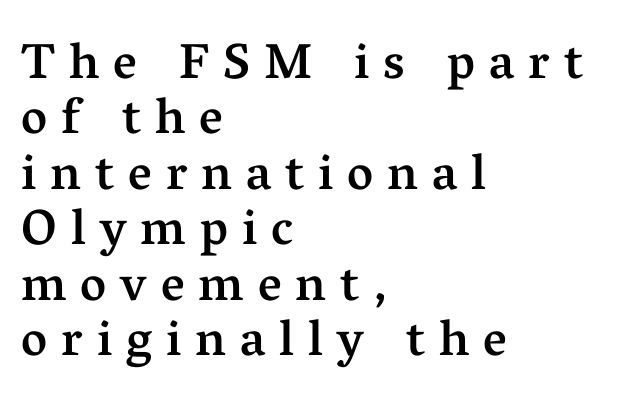
{"serif": "yes", "italic": "no", "bold": "semi", "weight": "semibold", "width": "normal", "stroke_contrast": "medium", "x_height": "medium", "monospaced": "no", "underline": "no", "align": "left", "line_spacing": "tight", "line_spacing_ratio": 1.11, "letter_spacing": "wide", "letter_spacing_em": 0.28, "glyph_px": 50}
